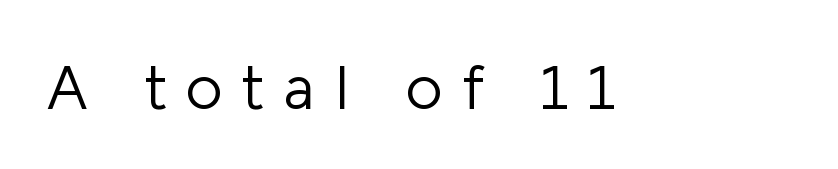
{"serif": "no", "italic": "no", "bold": "no", "weight": "light", "width": "normal", "stroke_contrast": "low", "x_height": "medium", "monospaced": "no", "underline": "no", "letter_spacing": "wide", "letter_spacing_em": 0.32, "glyph_px": 62}
